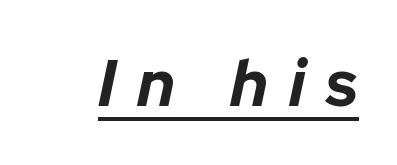
The passage shown is typed in a proportional face where columns would drift. The gaps between neighbouring characters are conspicuously large. Is the type bold? Yes — the strokes are clearly thick and heavy. Underlined type.
